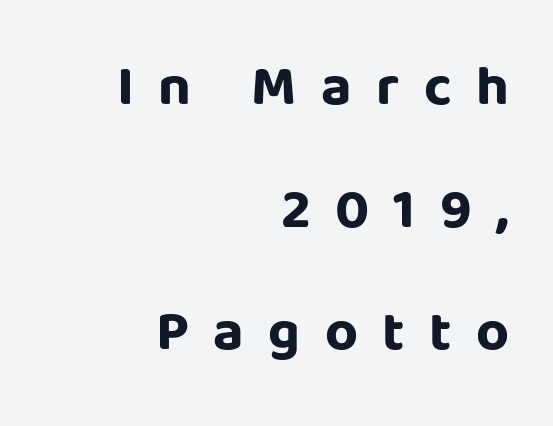
The image shows 57 px bold sans-serif type, upright; set right-aligned, loose line spacing (2.15x), unusually wide letter spacing (+0.43 em), not underlined; low stroke contrast and a large x-height.
